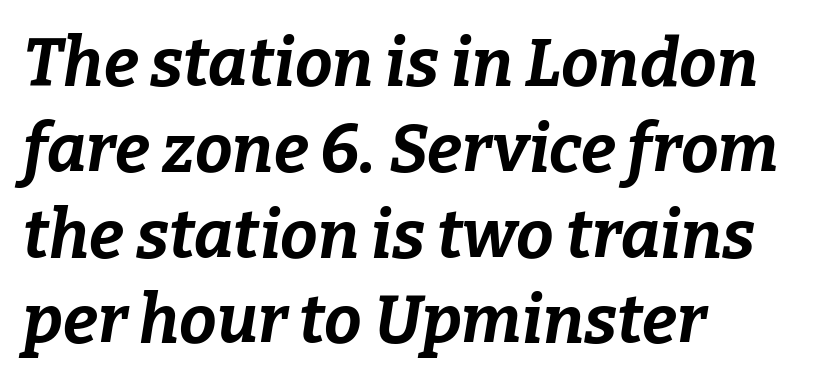
{"italic": "yes", "lean": "right", "slant_degrees": 9, "bold": "yes", "weight": "bold", "width": "normal", "stroke_contrast": "low", "x_height": "medium", "monospaced": "no", "underline": "no", "align": "left", "line_spacing": "normal", "line_spacing_ratio": 1.28, "letter_spacing": "normal", "letter_spacing_em": 0.0, "glyph_px": 67}
